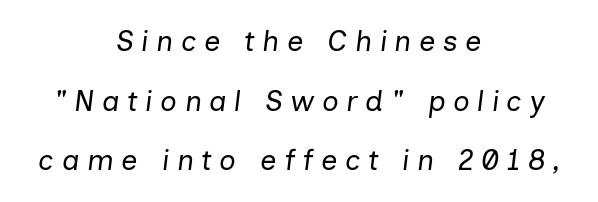
Has an underline been added? It has not. The face looks like a standard text weight, possibly lighter. The whole block is typeset with a tilt. The typesetter chose a symmetrical, centered arrangement here. One glance says open: line gaps are wider than usual.
